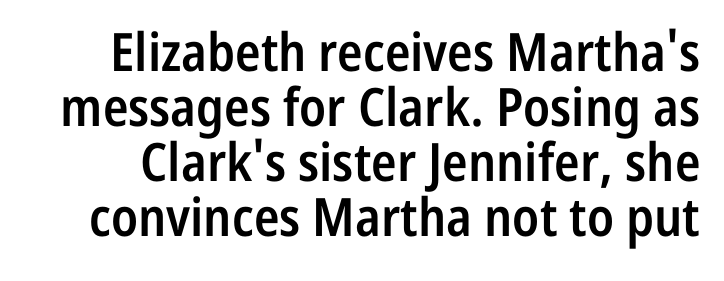
The image shows 53 px semibold, condensed sans-serif type, upright; set tight line spacing (1.04x), normal letter spacing, not underlined; low stroke contrast and a medium x-height.
